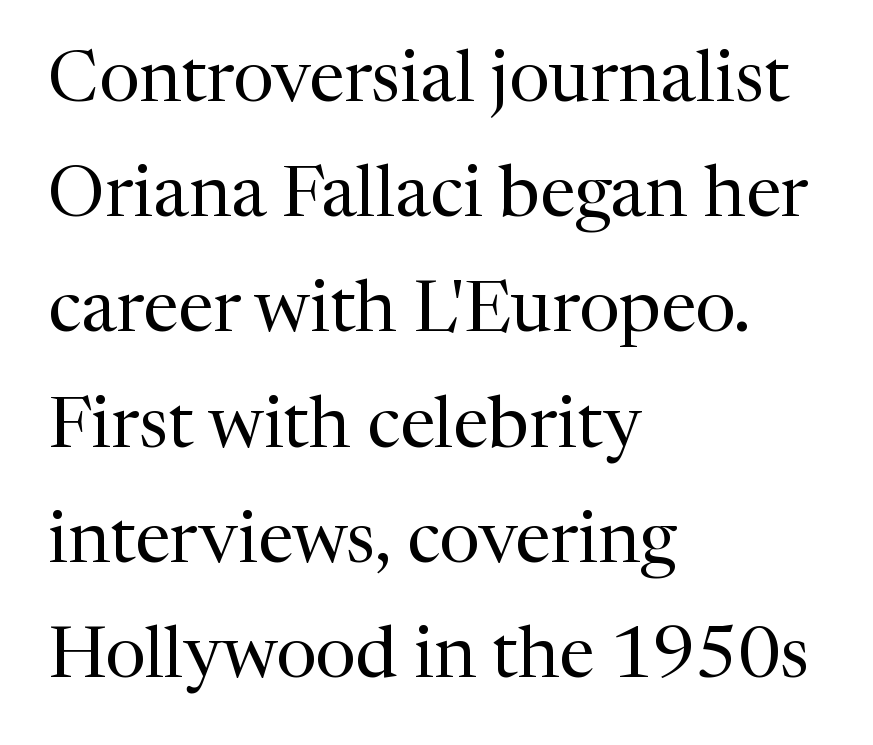
Q: Is the text bold? A: No.
Q: Is the text italic (slanted)? A: No, it is upright.
Q: Is the typeface a serif or a sans-serif typeface? A: Serif.
Q: Is the text underlined? A: No.
Q: How is the paragraph aligned? A: Left-aligned.
Q: Is the spacing between letters normal or unusually wide? A: Normal.
Q: Is the spacing between lines tight, normal or loose? A: Normal.
Q: Width (condensed, normal, or wide)? A: Normal.
Q: Stroke contrast? A: Medium.
Q: x-height? A: Medium.
Q: Monospaced? A: No.
